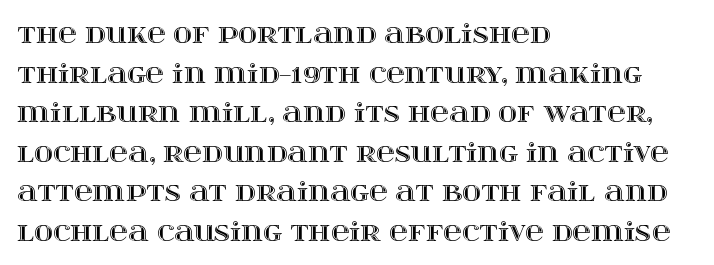
Interline gaps are of average width in this sample. The type sits square on the baseline with zero lean. Just letters on the line, the space beneath them empty. Students, note that the glyphs here touch the page at normal intervals. The rendering anchors every line to the left-hand side.
